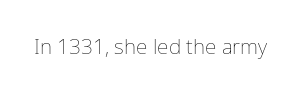
The passage shown is not underscored anywhere. The font's upright variant was chosen for this text. Stems here are at most as thick as an everyday book face. Observe the ordinary spacing: letters are neighbours, not strangers.
